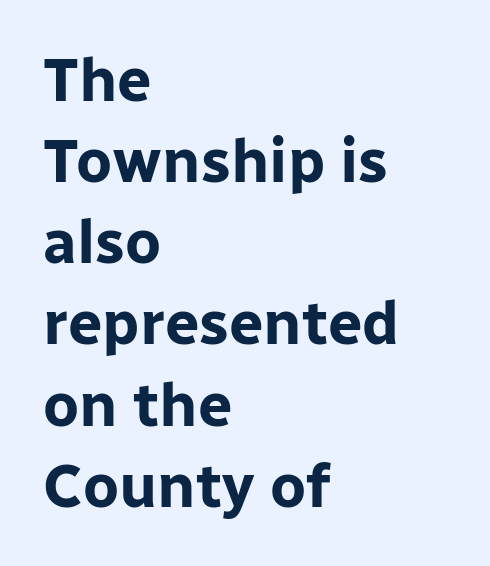
{"serif": "no", "italic": "no", "bold": "yes", "weight": "bold", "width": "normal", "stroke_contrast": "low", "x_height": "medium", "monospaced": "no", "underline": "no", "align": "left", "line_spacing": "normal", "line_spacing_ratio": 1.33, "letter_spacing": "normal", "letter_spacing_em": 0.0, "glyph_px": 61}
